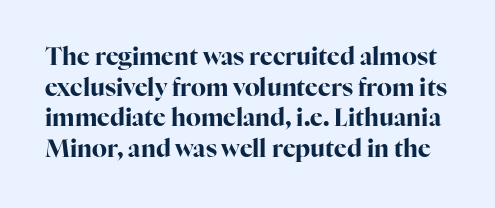
Q: Is the text bold? A: Yes.
Q: Is the text italic (slanted)? A: No, it is upright.
Q: Is the text underlined? A: No.
Q: Is the spacing between letters normal or unusually wide? A: Normal.
Q: Is the spacing between lines tight, normal or loose? A: Normal.
